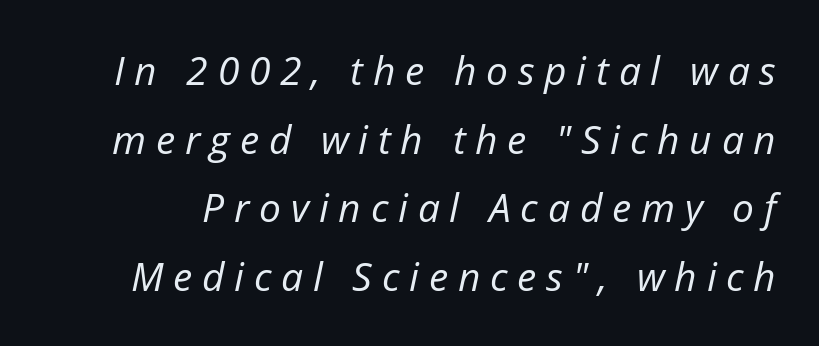
Q: Is the text bold? A: No.
Q: Is the text italic (slanted)? A: Yes, it leans right by about 12 degrees.
Q: Is the text underlined? A: No.
Q: Is the spacing between letters normal or unusually wide? A: Unusually wide.
Q: Width (condensed, normal, or wide)? A: Normal.
Q: Stroke contrast? A: Low.
Q: x-height? A: Medium.
Q: Monospaced? A: No.
